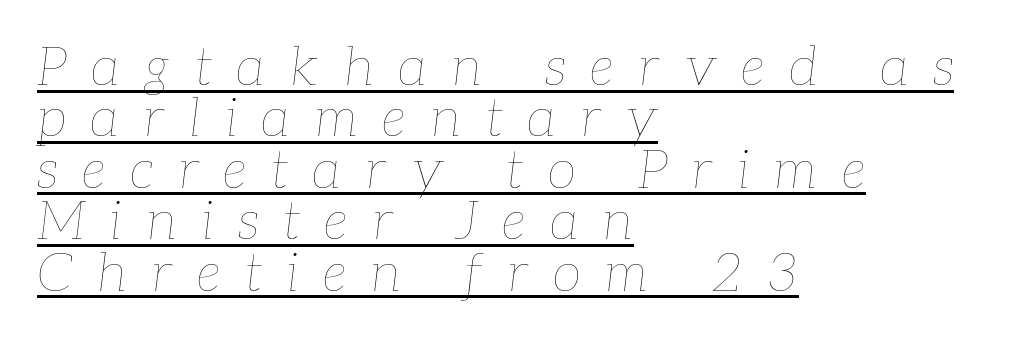
{"italic": "yes", "lean": "right", "slant_degrees": 7, "bold": "no", "weight": "thin", "width": "normal", "stroke_contrast": "low", "x_height": "medium", "monospaced": "no", "underline": "yes", "align": "left", "line_spacing": "tight", "line_spacing_ratio": 0.97, "letter_spacing": "wide", "letter_spacing_em": 0.46, "glyph_px": 53}
